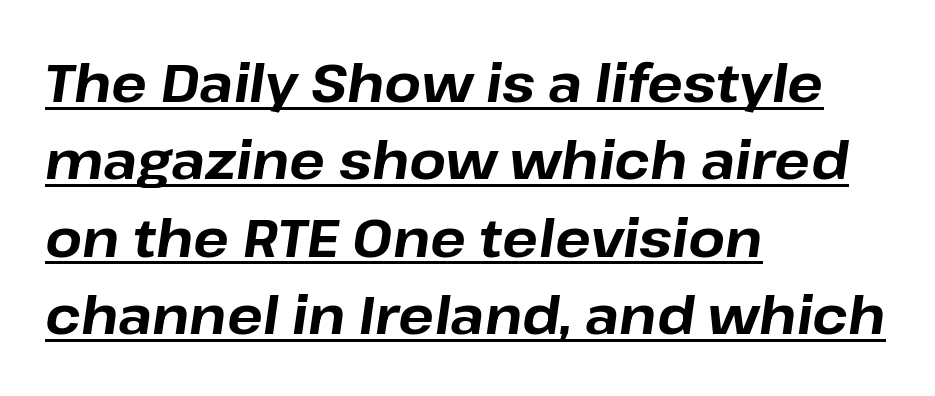
You can tell it's italic because the verticals aren't actually vertical. The passage shown stacks its lines at a standard gap. Note the varied advance widths — an 'i' is clearly narrower than an 'm'. In CSS terms this would be text-align: left. The gaps between neighbouring characters are ordinary and unremarkable. Strokes here are thick enough to call this a true bold.
